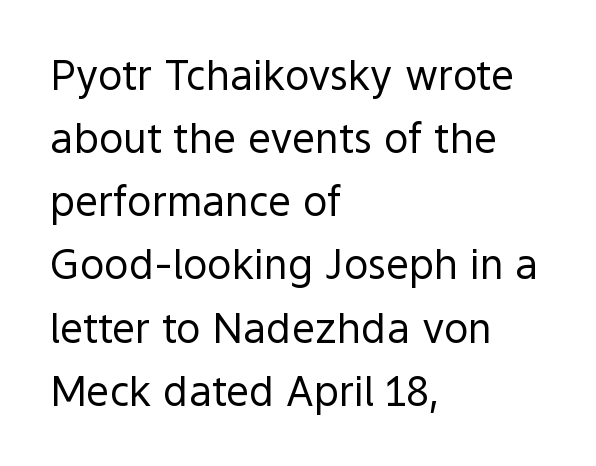
Q: Is the text bold? A: No.
Q: Is the text italic (slanted)? A: No, it is upright.
Q: Is the typeface a serif or a sans-serif typeface? A: Sans-serif.
Q: Is the text underlined? A: No.
Q: How is the paragraph aligned? A: Left-aligned.
Q: Is the spacing between letters normal or unusually wide? A: Normal.
Q: Is the spacing between lines tight, normal or loose? A: Normal.
Q: Width (condensed, normal, or wide)? A: Normal.
Q: x-height? A: Medium.
Q: Monospaced? A: No.
